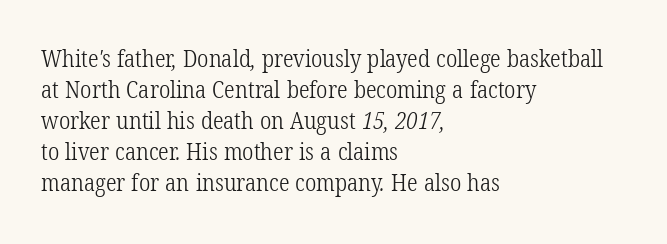
Q: Is the text bold? A: No.
Q: Is the text underlined? A: No.
Q: How is the paragraph aligned? A: Left-aligned.
Q: Is the spacing between letters normal or unusually wide? A: Normal.
Q: Is the spacing between lines tight, normal or loose? A: Normal.
